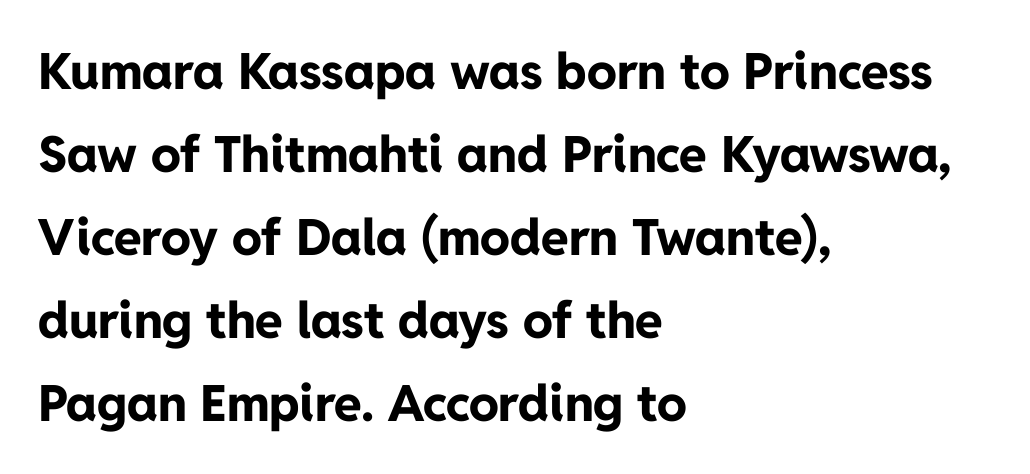
Q: Is the text bold? A: Yes.
Q: Is the text italic (slanted)? A: No, it is upright.
Q: Is the typeface a serif or a sans-serif typeface? A: Sans-serif.
Q: Is the text underlined? A: No.
Q: How is the paragraph aligned? A: Left-aligned.
Q: Is the spacing between letters normal or unusually wide? A: Normal.
Q: Is the spacing between lines tight, normal or loose? A: Normal.
Q: Width (condensed, normal, or wide)? A: Normal.
Q: Stroke contrast? A: Low.
Q: x-height? A: Medium.
Q: Monospaced? A: No.
